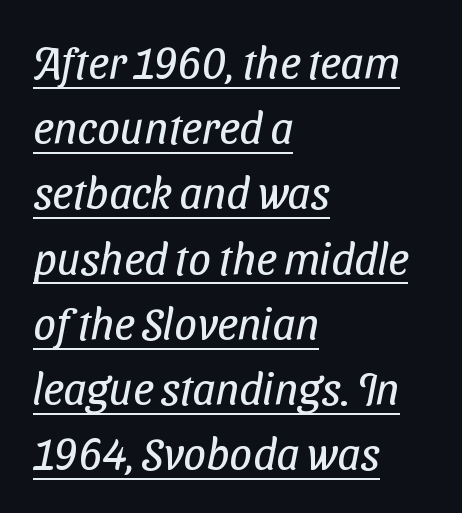
The sample's only ornament is a line tracing under the words. Stroke mass is kept to a normal reading level or below. Does extra space separate the letters? No, they use regular spacing. Do the characters align in a grid? No, the font is proportional. Line spacing here is normal.
